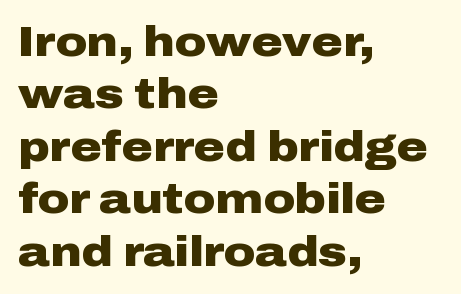
Letterform terminals end flat and unadorned throughout the passage. Ordinary non-slanted type is in use. Just letters on the line, the space beneath them empty. The tracking reads as untouched default to a designer's eye. The rendering uses natural spacing where letterforms have individual widths.
